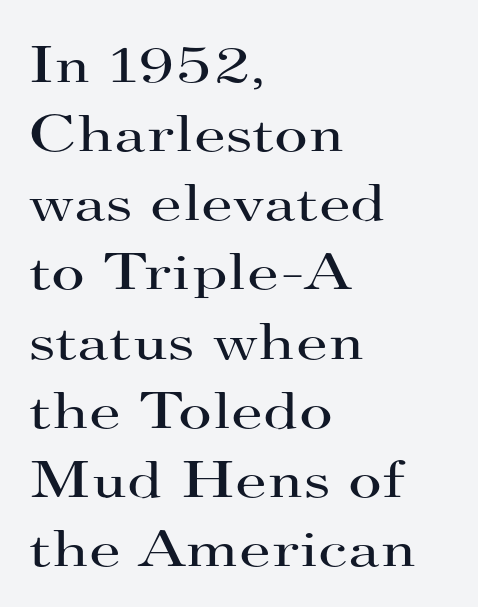
{"serif": "yes", "italic": "no", "bold": "no", "weight": "regular", "width": "wide", "stroke_contrast": "high", "x_height": "small", "monospaced": "no", "underline": "no", "align": "left", "line_spacing": "normal", "line_spacing_ratio": 1.33, "letter_spacing": "normal", "letter_spacing_em": 0.0, "glyph_px": 52}
